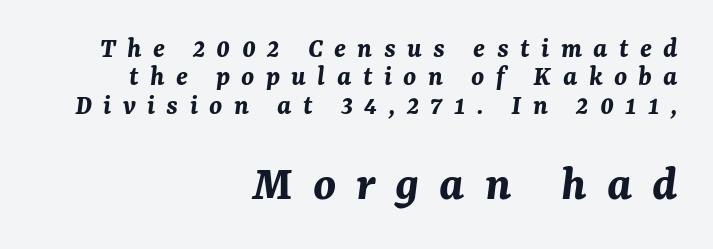
The image shows 51 px bold type, italic (leaning right); set right-aligned, tight line spacing (0.98x), unusually wide letter spacing (+0.39 em), not underlined; the second (bottom) block is 1.76x larger; medium stroke contrast and a medium x-height.
